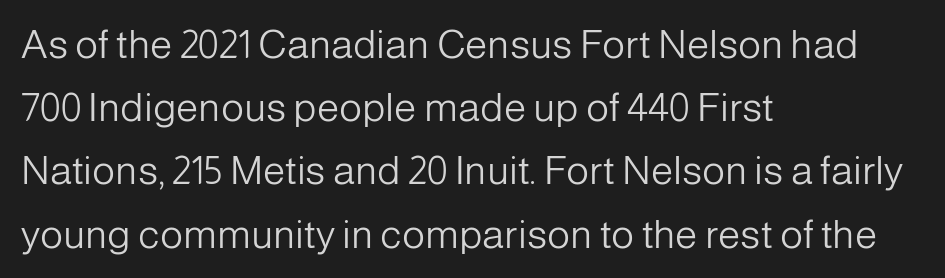
Leading: standard. Caption: standard tracking, unaltered. No letter is thick-stroked: the sample isn't bold. Nothing sits at the stroke ends, so this counts as sans-serif. Every character sits straight up, as roman type does. The passage is arranged the way most books set body copy — flush left.
